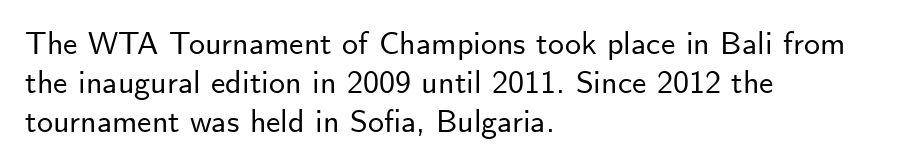
Q: Is the text italic (slanted)? A: No, it is upright.
Q: Is the typeface a serif or a sans-serif typeface? A: Sans-serif.
Q: Is the text underlined? A: No.
Q: How is the paragraph aligned? A: Left-aligned.
Q: Is the spacing between letters normal or unusually wide? A: Normal.
Q: Width (condensed, normal, or wide)? A: Normal.
Q: Stroke contrast? A: Low.
Q: x-height? A: Small.
Q: Monospaced? A: No.
